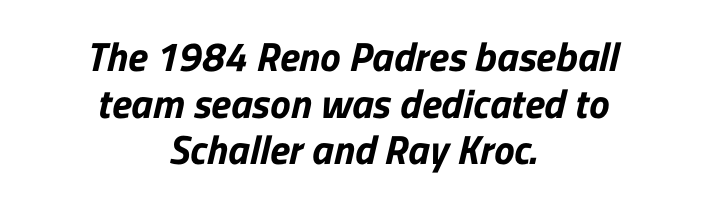
The rendering keeps characters at their native spacing. Quick note: interline space is minimal. Is this a fixed-width face? No — the glyphs have proportional, varying widths. These lines stack symmetrically, like a column narrowing and widening about its center. Check under the words: just untouched page.
